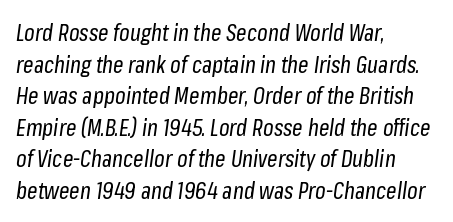
Standard letterfit; no display-style spreading of the glyphs. Is the type heavy? It reads as light-to-regular instead. The compositor pushed each line to the left boundary. Notice how the stems are inclined rather than vertical — that's the hallmark of italics. Anything drawn beneath the words? Only blank space. The leading is moderate, giving the passage an even texture.
